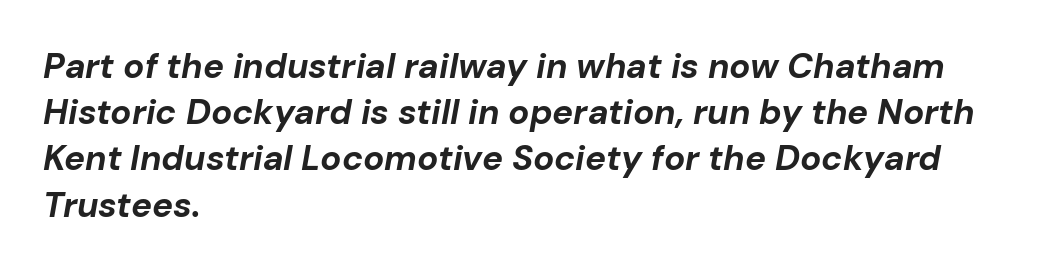
Summary of vertical rhythm: regular, with standard interline spacing. Each letter keeps its own natural width here, so spacing adapts to shape. Characters are canted at an angle relative to the baseline's perpendicular. Just letters on the line, the space beneath them empty.
